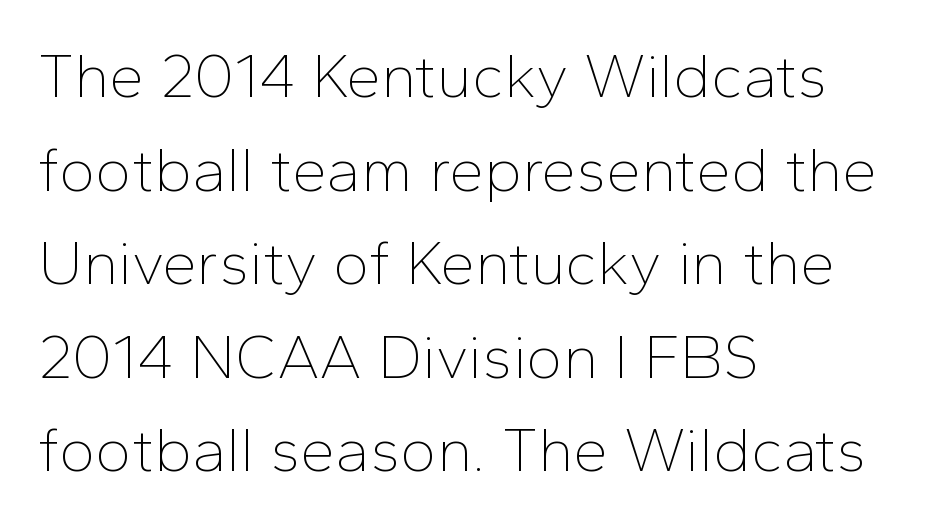
The image shows 62 px thin sans-serif type, upright; set left-aligned, normal line spacing (1.51x), normal letter spacing, not underlined; low stroke contrast and a medium x-height.
